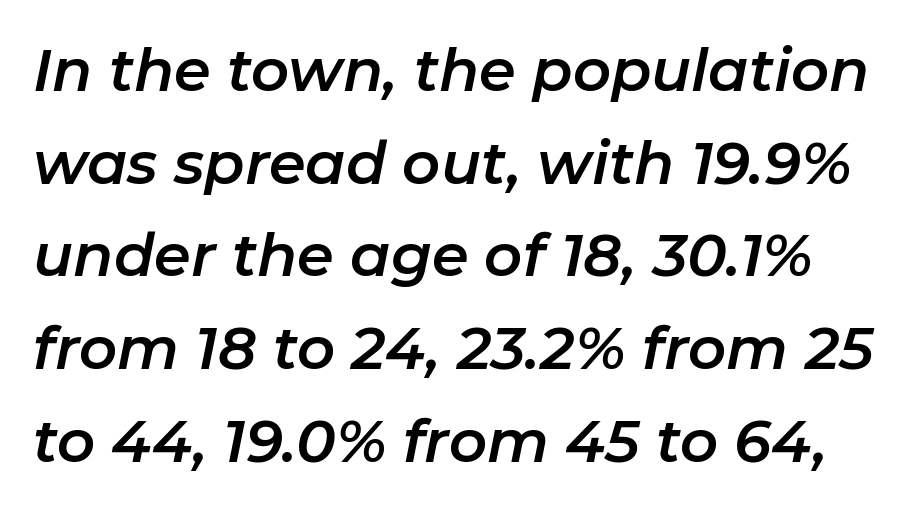
Q: Is the text italic (slanted)? A: Yes, it leans right by about 11 degrees.
Q: Is the text underlined? A: No.
Q: Is the spacing between letters normal or unusually wide? A: Normal.
Q: Is the spacing between lines tight, normal or loose? A: Normal.
Q: Width (condensed, normal, or wide)? A: Normal.
Q: Stroke contrast? A: Low.
Q: x-height? A: Medium.
Q: Monospaced? A: No.
